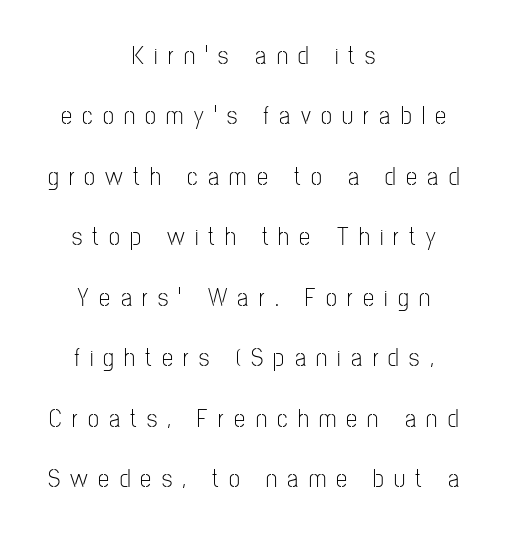
Q: Is the text bold? A: No.
Q: Is the text italic (slanted)? A: No, it is upright.
Q: Is the text underlined? A: No.
Q: How is the paragraph aligned? A: Centered.
Q: Is the spacing between letters normal or unusually wide? A: Unusually wide.
Q: Is the spacing between lines tight, normal or loose? A: Loose.
